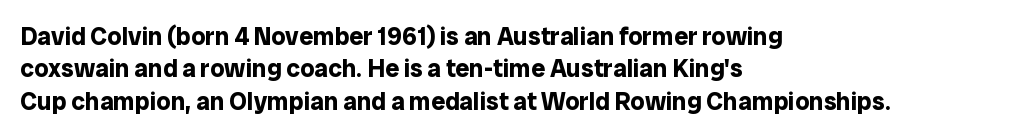
The image shows 25 px bold type, upright; set left-aligned, normal line spacing (1.3x), normal letter spacing, not underlined.
